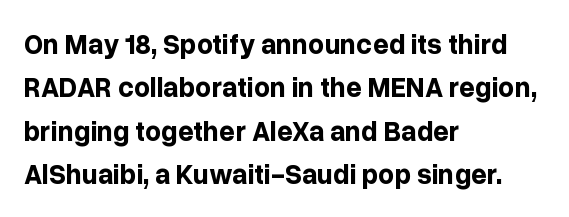
This sample uses plain, unmodified letter spacing. Pretty heavy lettering here — definitely bold. Descenders are the only things crossing below the line. I'd call this a sans setting — the letters go barefoot. Characters remain perfectly vertical along every line. Horizontally, the lines are justified to the leading edge only.
